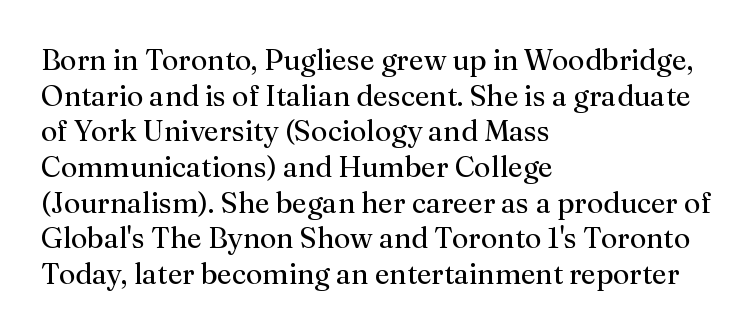
Q: Is the text bold? A: No.
Q: Is the text italic (slanted)? A: No, it is upright.
Q: Is the typeface a serif or a sans-serif typeface? A: Serif.
Q: Is the text underlined? A: No.
Q: How is the paragraph aligned? A: Left-aligned.
Q: Is the spacing between letters normal or unusually wide? A: Normal.
Q: Width (condensed, normal, or wide)? A: Normal.
Q: Stroke contrast? A: Medium.
Q: x-height? A: Medium.
Q: Monospaced? A: No.
